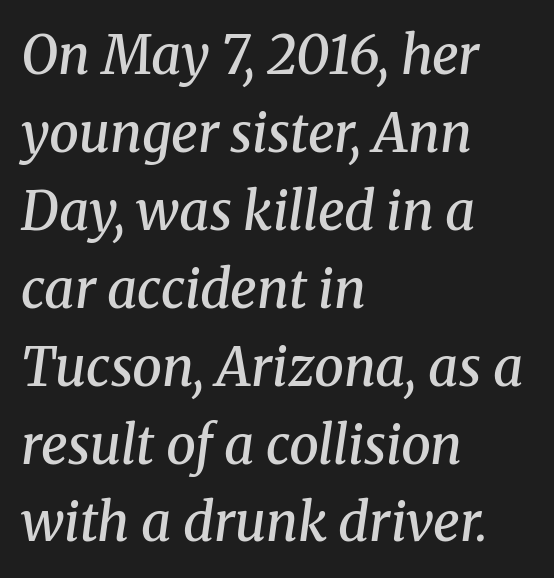
Q: Is the text bold? A: Semi-bold.
Q: Is the text italic (slanted)? A: Yes, it leans right by about 8 degrees.
Q: Is the typeface a serif or a sans-serif typeface? A: Serif.
Q: Is the text underlined? A: No.
Q: How is the paragraph aligned? A: Left-aligned.
Q: Is the spacing between letters normal or unusually wide? A: Normal.
Q: Is the spacing between lines tight, normal or loose? A: Normal.
Q: Width (condensed, normal, or wide)? A: Normal.
Q: Stroke contrast? A: Medium.
Q: x-height? A: Medium.
Q: Monospaced? A: No.
